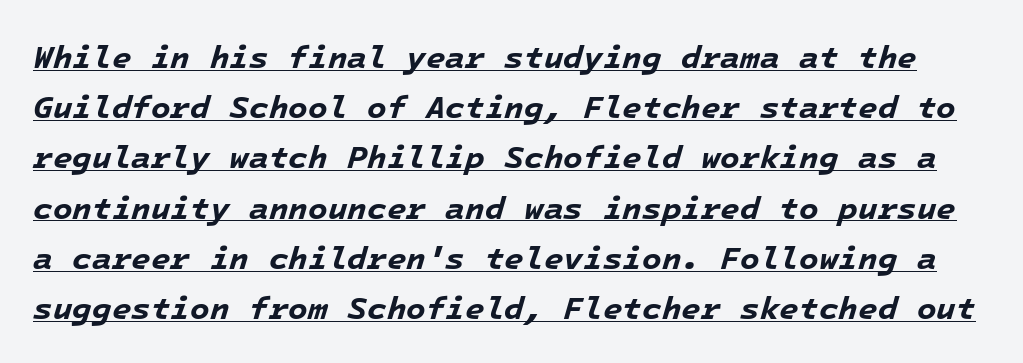
The rendering uses the underline text-decoration. Monospaced: the letters line up in strict vertical columns. The axis of the letterforms is tilted away from vertical. This sample keeps an unexceptional amount of space between lines. Heavy, bold letterforms.
